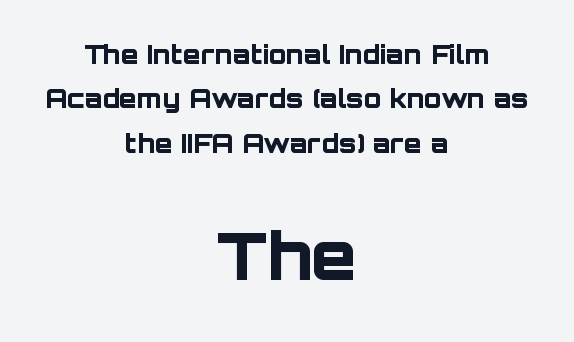
The image shows 66 px bold sans-serif type, upright; set centered, line spacing 1.71x, normal letter spacing, not underlined; the second (bottom) block is 2.54x larger; low stroke contrast and a large x-height.
